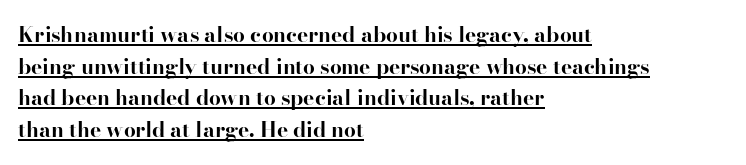
Every letter is thick-stroked: bold, no question. A typesetter would call this zero additional tracking. The lettering is marked with a stroke running underneath it. These lines stack with their left ends in a neat column. It's the straight-up-and-down kind of type.
